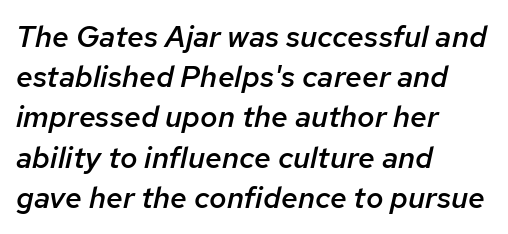
Q: Is the text bold? A: Semi-bold.
Q: Is the text italic (slanted)? A: Yes, it leans right by about 12 degrees.
Q: Is the text underlined? A: No.
Q: How is the paragraph aligned? A: Left-aligned.
Q: Is the spacing between letters normal or unusually wide? A: Normal.
Q: Is the spacing between lines tight, normal or loose? A: Normal.
Q: Width (condensed, normal, or wide)? A: Normal.
Q: Stroke contrast? A: Low.
Q: x-height? A: Medium.
Q: Monospaced? A: No.
